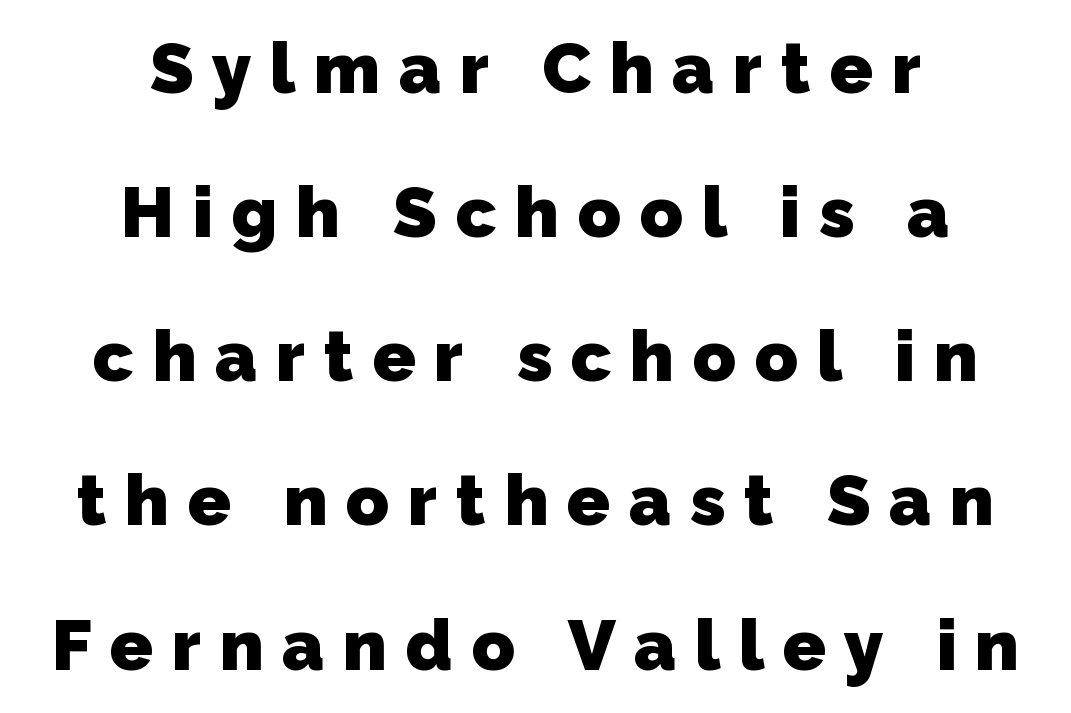
The words here are not underlined. Bold? Absolutely — the strokes are thick and heavy. These lines are centered, leaving both edges ragged. The passage shown is typed in a proportional face where columns would drift. Loosely led — the rows are spread out.
